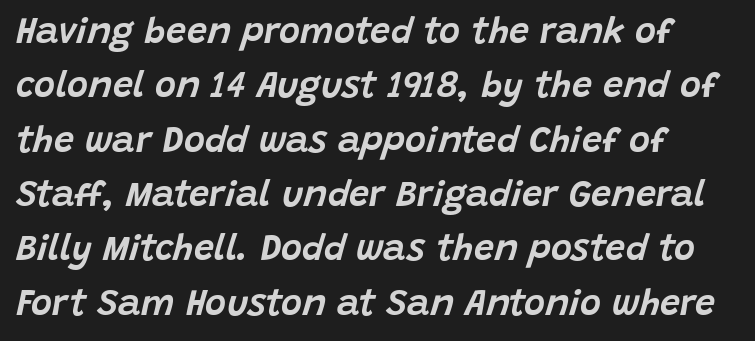
Q: Is the text italic (slanted)? A: Yes, it leans right by about 15 degrees.
Q: Is the text underlined? A: No.
Q: How is the paragraph aligned? A: Left-aligned.
Q: Is the spacing between letters normal or unusually wide? A: Normal.
Q: Is the spacing between lines tight, normal or loose? A: Normal.
Q: Width (condensed, normal, or wide)? A: Normal.
Q: Stroke contrast? A: Low.
Q: x-height? A: Large.
Q: Monospaced? A: No.
